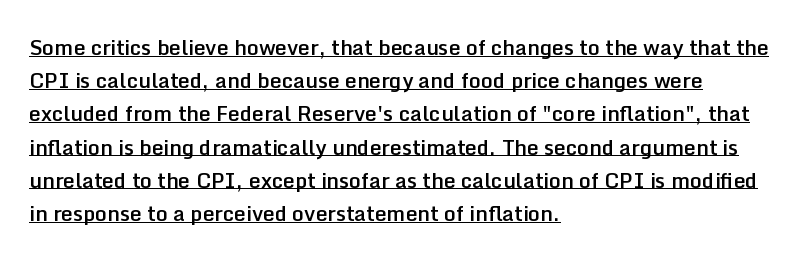
{"italic": "no", "bold": "semi", "underline": "yes", "align": "left", "line_spacing": "normal", "line_spacing_ratio": 1.58, "letter_spacing": "normal", "letter_spacing_em": 0.0, "glyph_px": 21}
